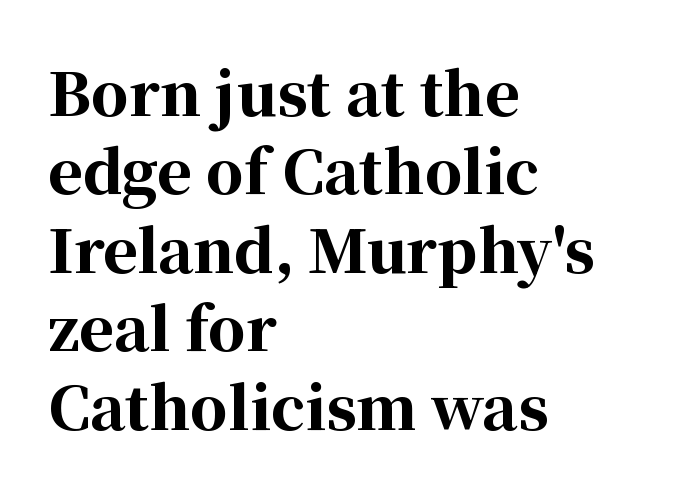
Rows of type keep a routine distance in the vertical direction. Has an underline been added? It has not. Look at the stroke-to-counter ratio: heavy, a bold. What stands out about the letter spacing? Nothing — it is the standard amount. Is the block centered? No — it sits flush against the left margin.
